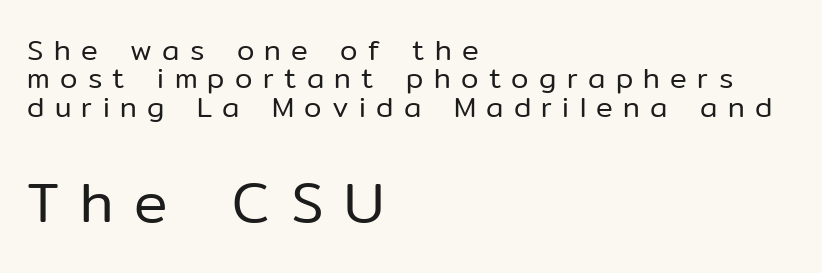
The tracking reads as deliberately expanded to a designer's eye. Does the bottom block carry the larger type? Yes, it does. The rendering anchors every line to the left-hand side. Is this a sans? Yes — the strokes have no serifs. Do the characters align in a grid? No, the font is proportional. Underline: absent.
